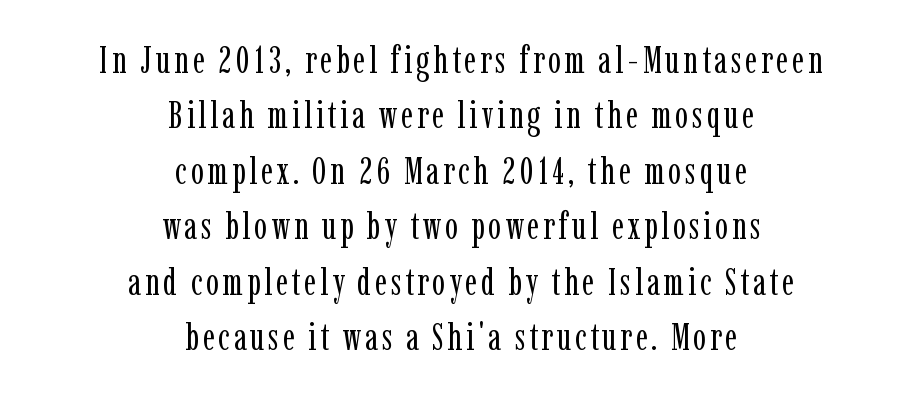
The image shows 38 px regular-weight, condensed serif type, upright; set centered, normal line spacing (1.46x), not underlined; low stroke contrast and a medium x-height.
